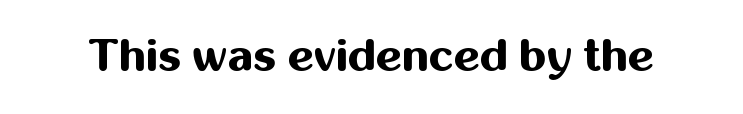
Font category for this specimen: sans-serif. There is no visible air inserted between adjacent glyphs. Each letter keeps its own natural width here, so spacing adapts to shape. Pretty heavy lettering here — definitely bold. If you drew a line through each stem, it would be perfectly vertical. Plain, unruled lines of type.
